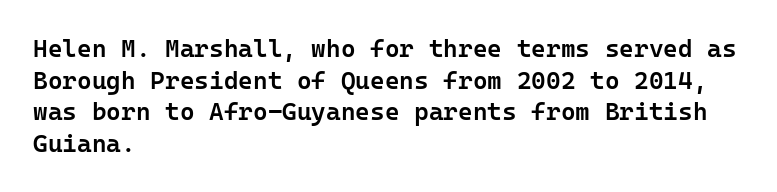
A semibold gives these letters moderate extra thickness, short of bold. The vertical gap from one line to the next is medium. The axis of the letterforms is exactly vertical. A typesetter would call this zero additional tracking. Plain, unruled lines of type. Leftover space on each line is placed entirely after the last word.
